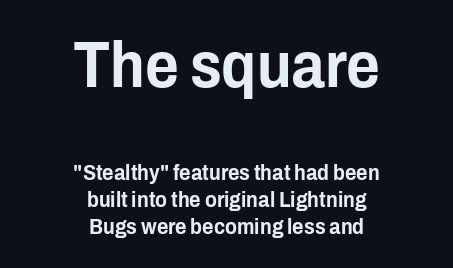
{"serif": "no", "italic": "no", "width": "condensed", "stroke_contrast": "low", "x_height": "medium", "monospaced": "no", "underline": "no", "align": "center", "line_spacing_ratio": 1.22, "letter_spacing": "normal", "letter_spacing_em": 0.0, "larger_block": "first", "size_ratio": 2.95, "glyph_px": 65}
